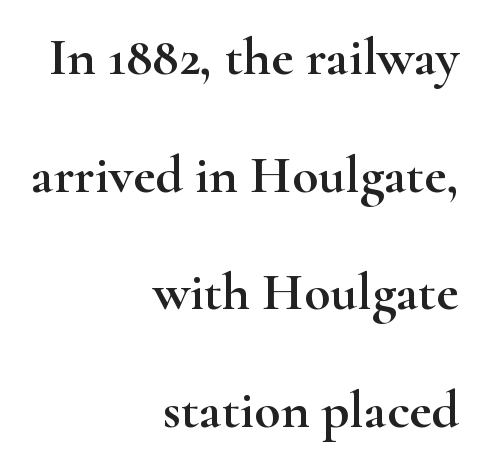
{"serif": "yes", "italic": "no", "width": "wide", "stroke_contrast": "high", "x_height": "small", "monospaced": "no", "underline": "no", "align": "right", "line_spacing": "loose", "line_spacing_ratio": 2.18, "letter_spacing": "normal", "letter_spacing_em": 0.0, "glyph_px": 54}
